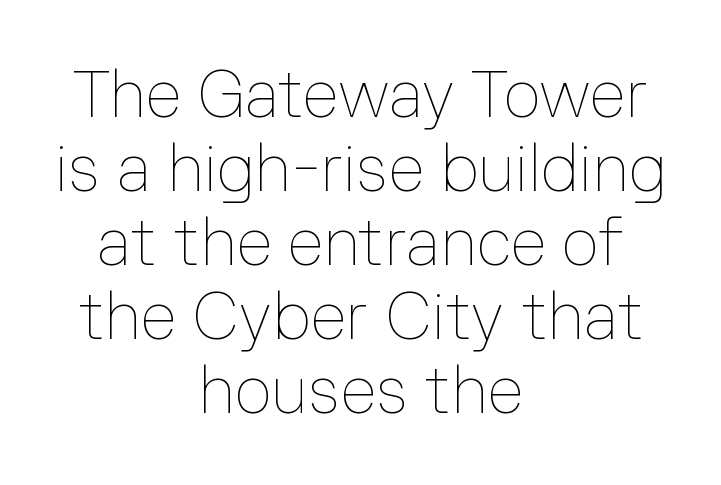
The image shows 65 px thin type, upright; set centered, tight line spacing (1.14x), normal letter spacing, not underlined; low stroke contrast and a medium x-height.
